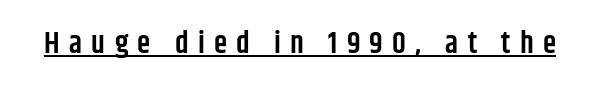
The image shows 30 px semibold, condensed sans-serif type, upright; set unusually wide letter spacing (+0.31 em), underlined; low stroke contrast and a large x-height.
